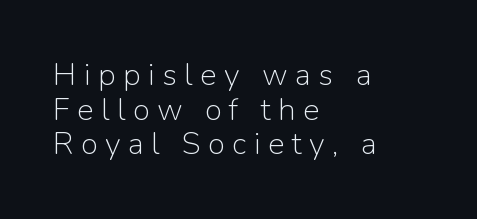
The image shows 31 px light sans-serif type, upright; set left-aligned, tight line spacing (1.12x), unusually wide letter spacing (+0.24 em), not underlined; low stroke contrast and a medium x-height.
